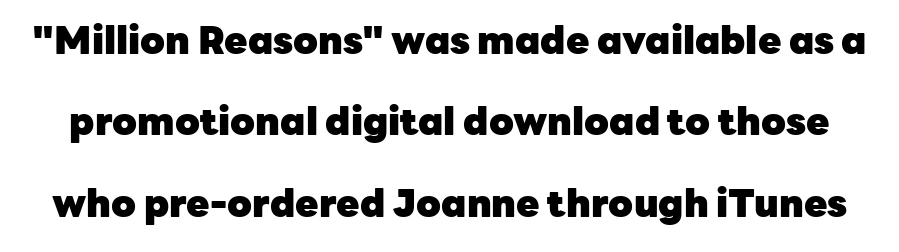
{"serif": "no", "italic": "no", "bold": "yes", "weight": "heavy", "width": "normal", "stroke_contrast": "low", "x_height": "medium", "monospaced": "no", "underline": "no", "line_spacing": "loose", "line_spacing_ratio": 2.14, "letter_spacing": "normal", "letter_spacing_em": 0.0, "glyph_px": 38}
